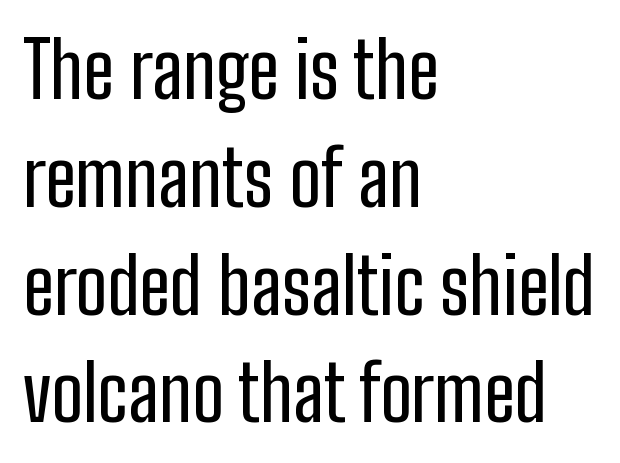
The image shows 77 px condensed sans-serif type, upright; set left-aligned, normal line spacing (1.4x), normal letter spacing, not underlined; low stroke contrast and a medium x-height.
